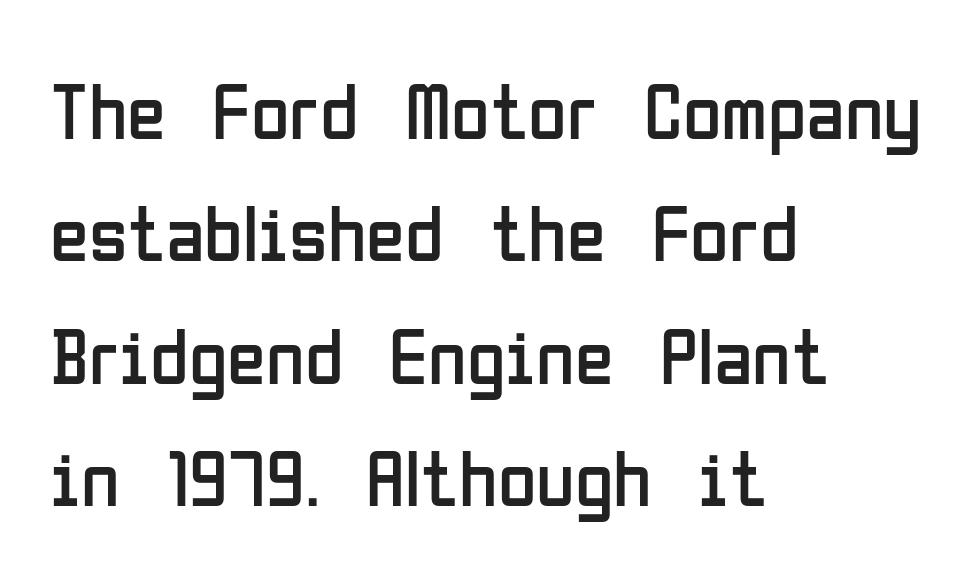
Q: Is the text bold? A: No.
Q: Is the text italic (slanted)? A: No, it is upright.
Q: Is the typeface a serif or a sans-serif typeface? A: Sans-serif.
Q: Is the text underlined? A: No.
Q: How is the paragraph aligned? A: Left-aligned.
Q: Is the spacing between letters normal or unusually wide? A: Normal.
Q: Is the spacing between lines tight, normal or loose? A: Normal.
Q: Width (condensed, normal, or wide)? A: Condensed.
Q: Stroke contrast? A: Low.
Q: x-height? A: Medium.
Q: Monospaced? A: No.
